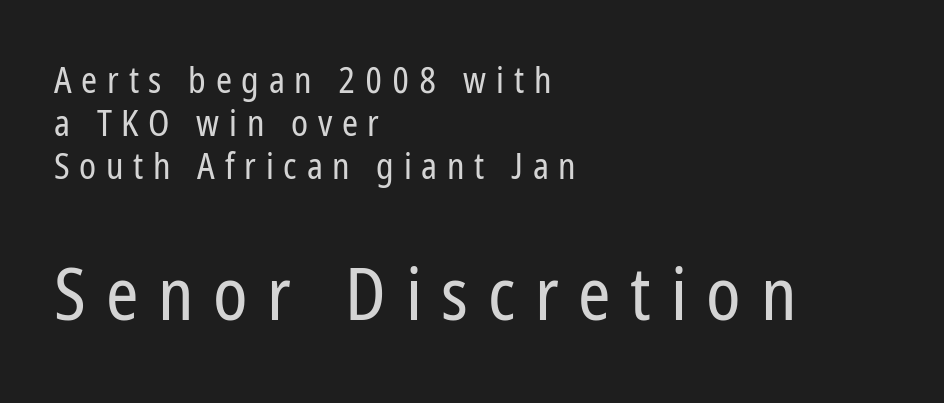
The image shows 73 px regular-weight, condensed sans-serif type, upright; set left-aligned, line spacing 1.2x, unusually wide letter spacing (+0.27 em), not underlined; the second (bottom) block is 2.03x larger; low stroke contrast and a medium x-height.
